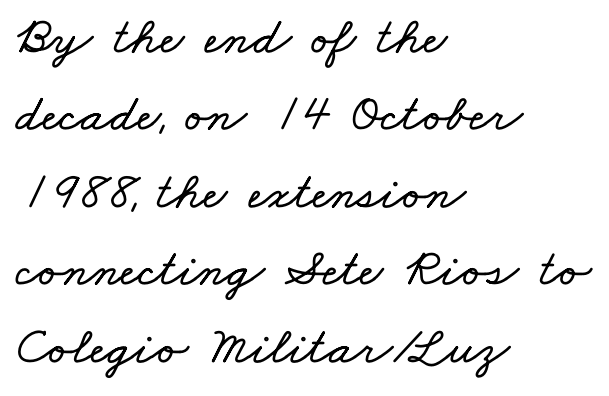
Honestly, the letter spacing is just normal — you wouldn't notice it. Notice how descenders clear the ascenders below comfortably — that's standard leading. Looks like regular typesetting: each glyph gets only the width it needs. Which margin do the lines hug? The left one — the right edge is uneven. The foot of each line stays bare and open.
